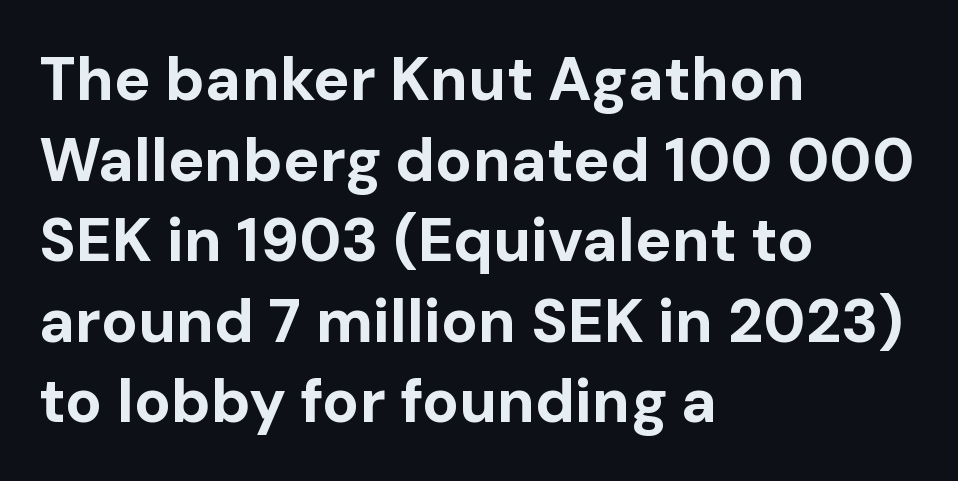
Quick note: underline off. On the weight axis this lands at bold, roughly 700. Students, note that the glyphs here touch the page at normal intervals. Casual observation: everything's shoved over to the left. Baseline-to-baseline distance is the conventional proportion of letter height. You can tell from the bare stems that sans-serif type was used.
